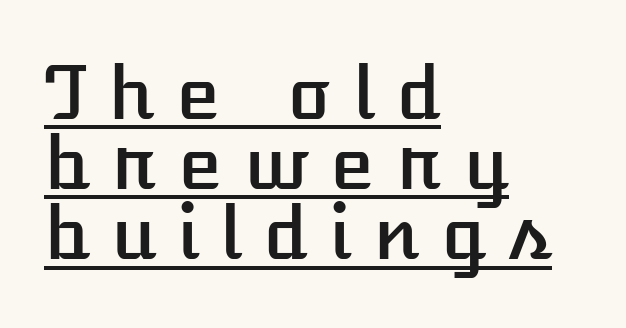
{"italic": "no", "width": "normal", "stroke_contrast": "low", "x_height": "medium", "monospaced": "no", "underline": "yes", "align": "left", "line_spacing": "tight", "line_spacing_ratio": 0.96, "letter_spacing": "wide", "letter_spacing_em": 0.29, "glyph_px": 73}
